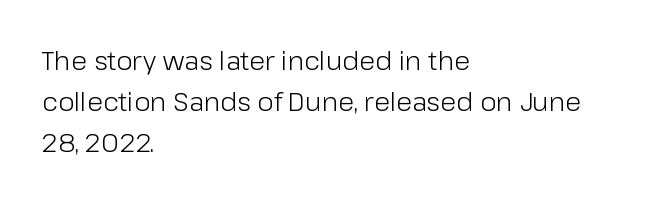
The gap between lines stays unmarked. No extra tracking has been applied to these lines. Does the leading feel generous? No, just average. Short and long lines alike share a common starting point at left.
